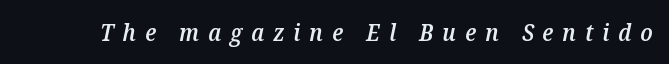
{"italic": "yes", "lean": "right", "slant_degrees": 12, "bold": "semi", "underline": "no", "letter_spacing": "wide", "letter_spacing_em": 0.39, "glyph_px": 23}
